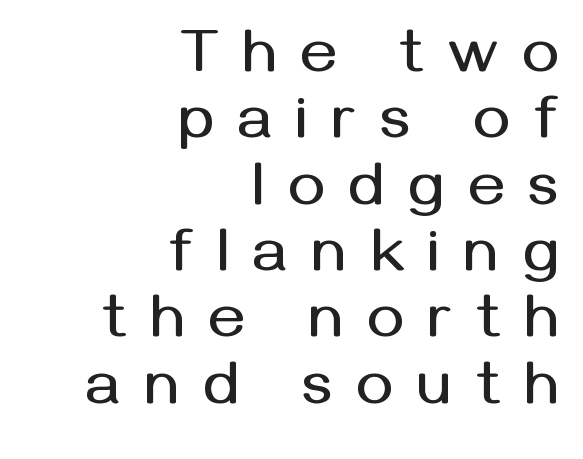
The image shows 62 px sans-serif type, upright; set right-aligned, tight line spacing (1.07x), unusually wide letter spacing (+0.39 em), not underlined; medium stroke contrast and a medium x-height.
